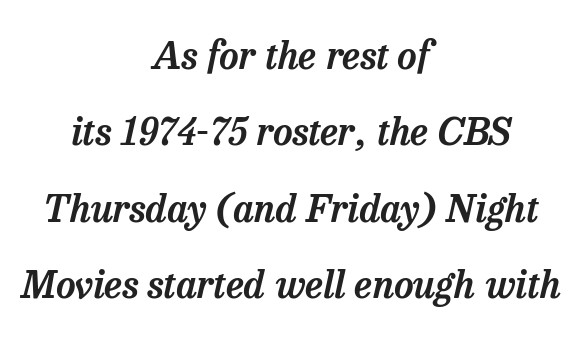
The image shows 38 px serif type, italic (leaning right); set centered, loose line spacing (2.01x), normal letter spacing, not underlined; low stroke contrast and a medium x-height.
